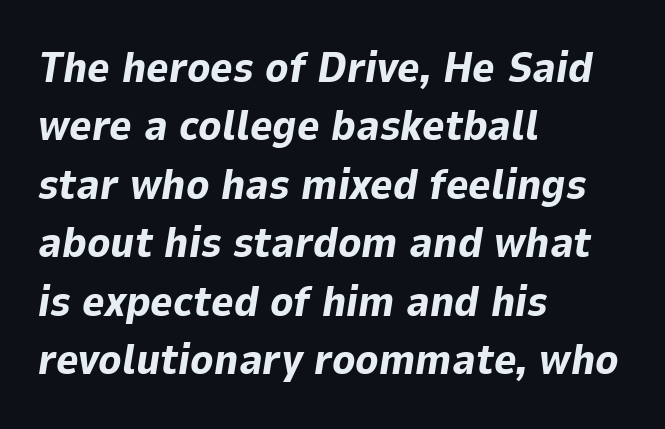
Q: Is the text bold? A: Yes.
Q: Is the text italic (slanted)? A: Yes, it leans right by about 9 degrees.
Q: Is the text underlined? A: No.
Q: How is the paragraph aligned? A: Left-aligned.
Q: Is the spacing between letters normal or unusually wide? A: Normal.
Q: Is the spacing between lines tight, normal or loose? A: Normal.
Q: Width (condensed, normal, or wide)? A: Normal.
Q: Stroke contrast? A: Low.
Q: x-height? A: Medium.
Q: Monospaced? A: No.
